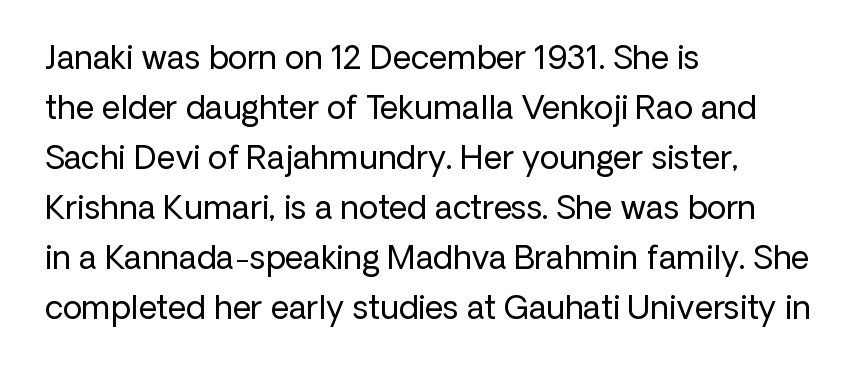
Q: Is the text bold? A: No.
Q: Is the text italic (slanted)? A: No, it is upright.
Q: Is the typeface a serif or a sans-serif typeface? A: Sans-serif.
Q: Is the text underlined? A: No.
Q: How is the paragraph aligned? A: Left-aligned.
Q: Is the spacing between letters normal or unusually wide? A: Normal.
Q: Is the spacing between lines tight, normal or loose? A: Normal.
Q: Width (condensed, normal, or wide)? A: Normal.
Q: Stroke contrast? A: Low.
Q: x-height? A: Medium.
Q: Monospaced? A: No.
